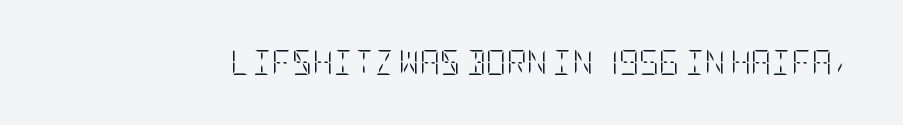
The rendering keeps characters at their native spacing. The font sits on the lighter half of the weight spectrum, regular included. Quick note: underline off. Is there any slant? The stems are plumb.
